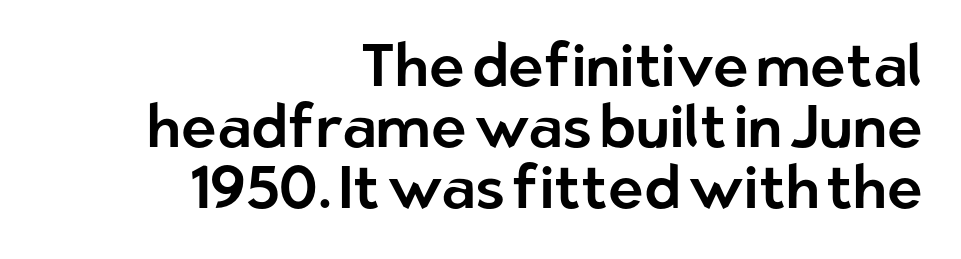
Q: Is the text italic (slanted)? A: No, it is upright.
Q: Is the typeface a serif or a sans-serif typeface? A: Sans-serif.
Q: Is the text underlined? A: No.
Q: How is the paragraph aligned? A: Right-aligned.
Q: Is the spacing between letters normal or unusually wide? A: Normal.
Q: Is the spacing between lines tight, normal or loose? A: Tight.
Q: Width (condensed, normal, or wide)? A: Normal.
Q: Stroke contrast? A: Low.
Q: x-height? A: Medium.
Q: Monospaced? A: No.
